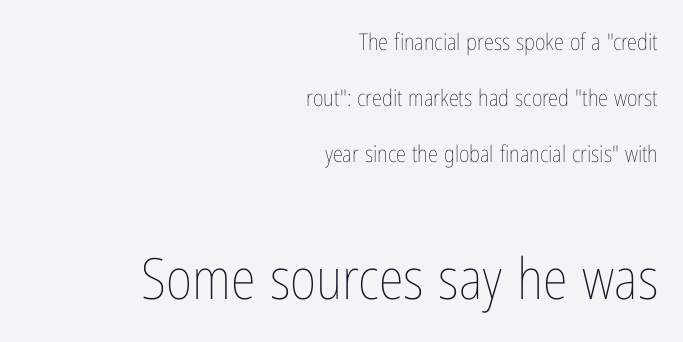
Characters follow at the spacing the type designer built in. Varying glyph widths throughout — classic text-font behaviour. Ascenders rise straight up at ninety degrees. Successive baselines arrive slowly, with a big drop between each. The lines are quadded right. This is not heavy type; no bold has been used.
